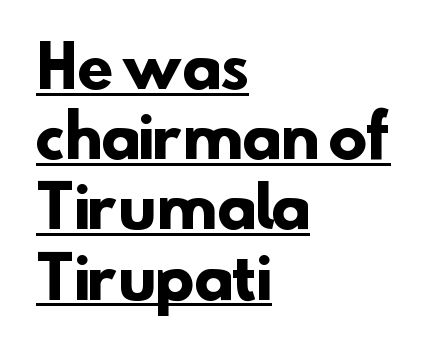
This rendering leaves character spacing at its baseline value. Typographically, this falls in the sans-serif category. Beneath each row of characters lies a ruled line. These lines are rendered in a variable-pitch font.
